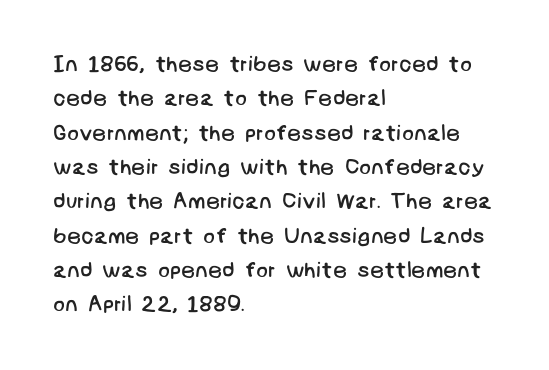
The image shows 22 px text type; set left-aligned, normal line spacing (1.56x), normal letter spacing, not underlined.
